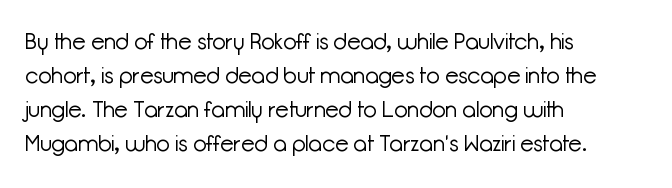
{"italic": "no", "bold": "no", "underline": "no", "align": "left", "line_spacing": "normal", "line_spacing_ratio": 1.54, "letter_spacing": "normal", "letter_spacing_em": 0.0, "glyph_px": 22}
